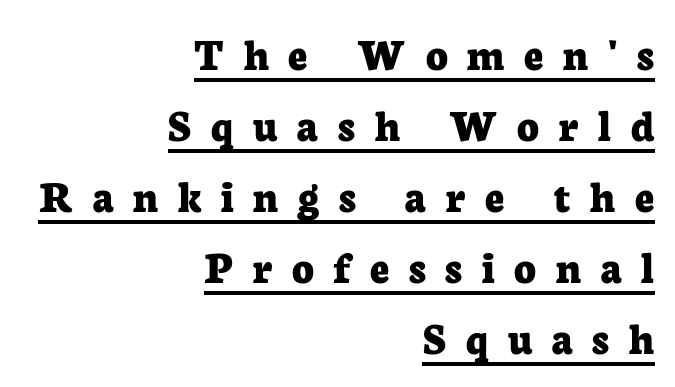
The letters stand straight up with perfectly vertical stems. Proportional: the letters do not fall into vertical columns. The type family on display is of the serif kind. This rendering widens character spacing well past its baseline value. The words here are underlined.
